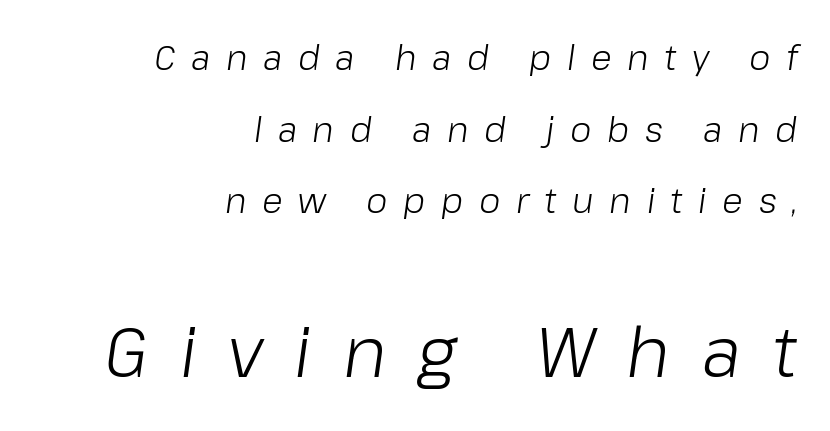
The image shows 69 px light type, italic (leaning right); set right-aligned, loose line spacing (2.11x), unusually wide letter spacing (+0.46 em), not underlined; the second (bottom) block is 2.03x larger; low stroke contrast and a medium x-height.
